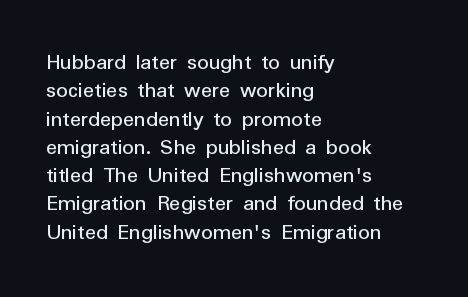
Nobody touched the tracking dial on this one. Visually the block forms a straight wall on the left and a jagged coastline on the right. Posture: upright roman. Beneath every word, the page is bare.
